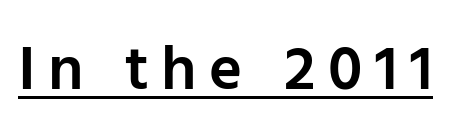
Summary of weight: moderately heavy, a semibold. This sample has the flowing, uneven cadence of proportional lettering. Check where the strokes stop: nothing finishes them off — pure sans. This sample uses expanded letter spacing, leaving extra air between glyphs. It's the straight-up-and-down kind of type.
